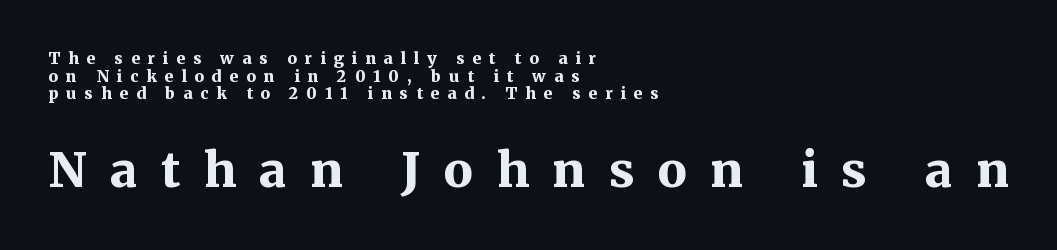
{"serif": "yes", "italic": "no", "bold": "yes", "weight": "bold", "width": "normal", "stroke_contrast": "medium", "x_height": "medium", "monospaced": "no", "underline": "no", "align": "left", "line_spacing": "tight", "line_spacing_ratio": 1.1, "letter_spacing": "wide", "letter_spacing_em": 0.49, "larger_block": "second", "size_ratio": 3.0, "glyph_px": 48}
